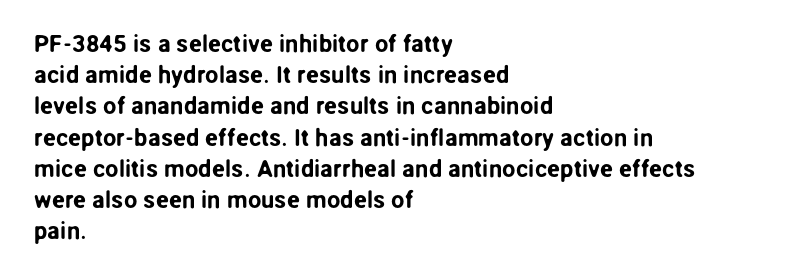
Does the copy run flush right? No — it runs flush left. The font's upright variant was chosen for this text. Descender tails drop into unmarked territory. Reading down the column, the eye jumps a familiar distance to each next line.
